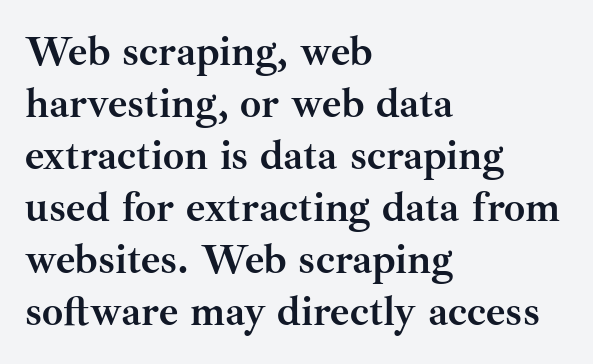
Character widths vary here, with narrow letters taking less room than wide ones. Descenders hang freely into open space. The face used here is rendered with its standard letterfit. I'd describe the lettering as bold — thick and assertive. Reading down the block, your eye returns to a fixed left position each line.
